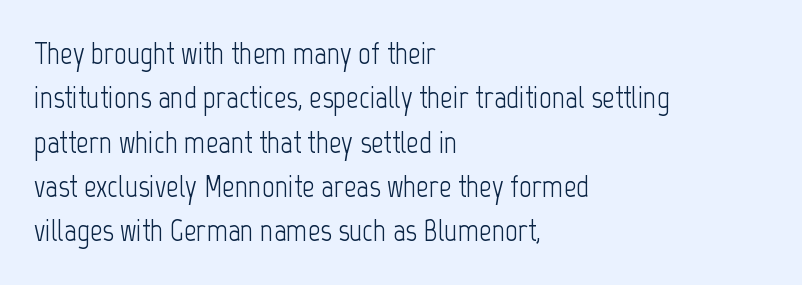
{"serif": "no", "italic": "no", "bold": "no", "weight": "light", "width": "condensed", "stroke_contrast": "low", "x_height": "medium", "monospaced": "no", "underline": "no", "align": "left", "line_spacing": "normal", "line_spacing_ratio": 1.43, "letter_spacing": "normal", "letter_spacing_em": 0.0, "glyph_px": 31}
